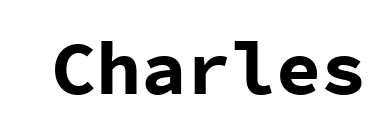
The image shows 75 px bold sans-serif type, upright, monospaced; set normal letter spacing, not underlined; low stroke contrast and a medium x-height.
